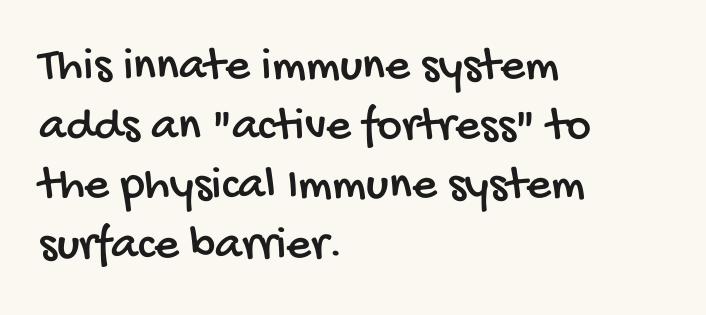
Q: Is the typeface a serif or a sans-serif typeface? A: Sans-serif.
Q: Is the text underlined? A: No.
Q: How is the paragraph aligned? A: Left-aligned.
Q: Is the spacing between letters normal or unusually wide? A: Normal.
Q: Width (condensed, normal, or wide)? A: Condensed.
Q: Stroke contrast? A: Low.
Q: x-height? A: Large.
Q: Monospaced? A: No.
